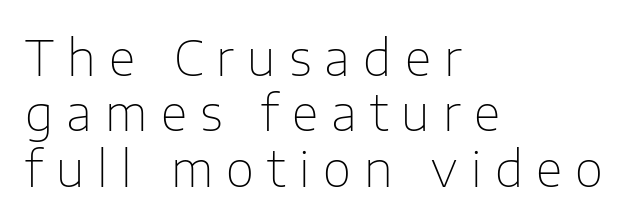
It's the straight-up-and-down kind of type. The block of text is dense from top to bottom, with scant space between rows. Inter-character spacing is expanded well beyond the font's built-in metrics. Words float on clear page, feet unadorned. A typesetter would label this face a sans. Is this a fixed-width face? No — the glyphs have proportional, varying widths.
